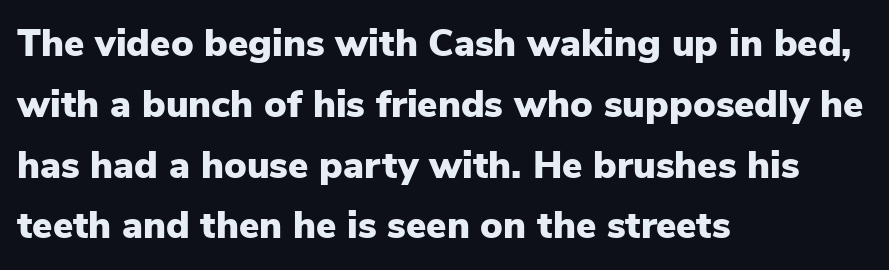
Q: Is the text bold? A: Yes.
Q: Is the text italic (slanted)? A: No, it is upright.
Q: Is the typeface a serif or a sans-serif typeface? A: Sans-serif.
Q: Is the text underlined? A: No.
Q: How is the paragraph aligned? A: Left-aligned.
Q: Is the spacing between letters normal or unusually wide? A: Normal.
Q: Is the spacing between lines tight, normal or loose? A: Normal.
Q: Width (condensed, normal, or wide)? A: Normal.
Q: Stroke contrast? A: Low.
Q: x-height? A: Medium.
Q: Monospaced? A: No.
